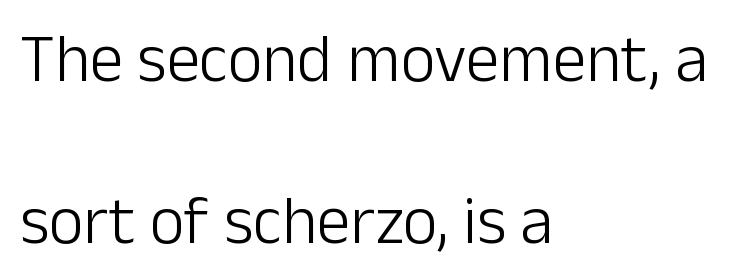
{"serif": "no", "italic": "no", "bold": "no", "weight": "light", "width": "normal", "stroke_contrast": "low", "x_height": "medium", "monospaced": "no", "underline": "no", "align": "left", "line_spacing": "loose", "line_spacing_ratio": 2.42, "letter_spacing": "normal", "letter_spacing_em": 0.0, "glyph_px": 67}
